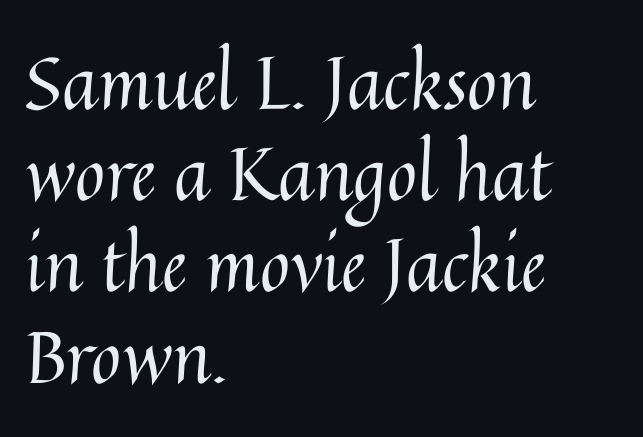
{"bold": "no", "weight": "regular", "width": "normal", "stroke_contrast": "medium", "x_height": "medium", "monospaced": "no", "underline": "no", "align": "left", "line_spacing": "normal", "line_spacing_ratio": 1.25, "letter_spacing": "normal", "letter_spacing_em": 0.0, "glyph_px": 73}
